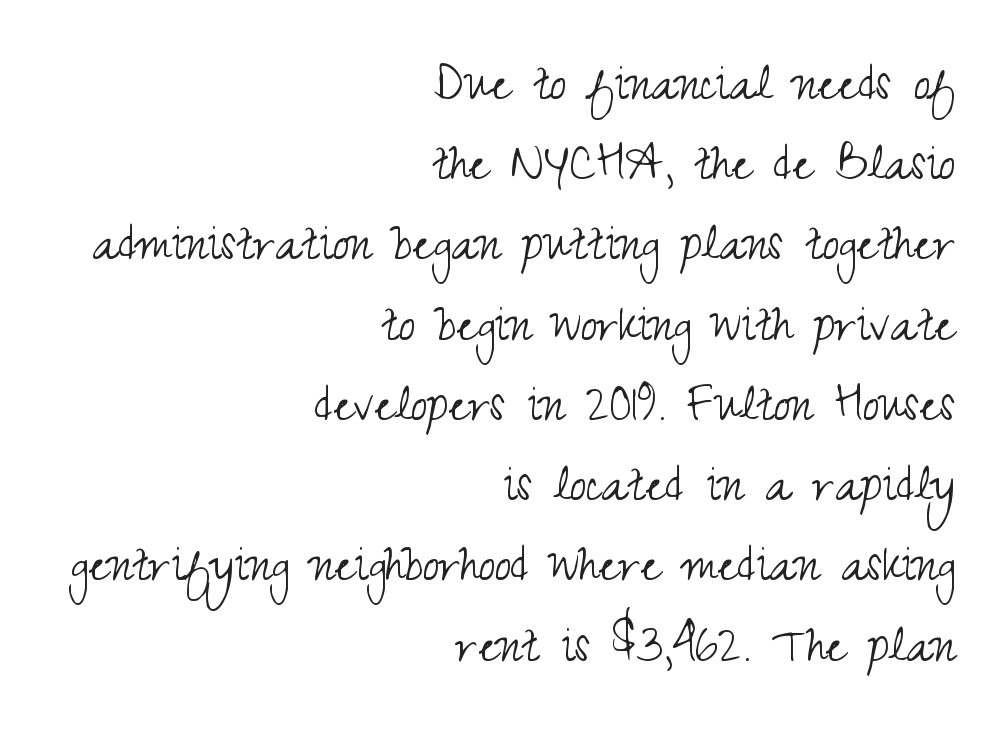
The image shows 59 px light, condensed sans-serif type, upright; set right-aligned, normal line spacing (1.36x), normal letter spacing, not underlined; medium stroke contrast and a small x-height.
